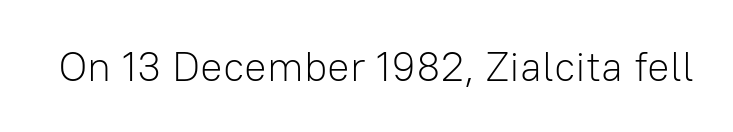
Q: Is the text bold? A: No.
Q: Is the text italic (slanted)? A: No, it is upright.
Q: Is the typeface a serif or a sans-serif typeface? A: Sans-serif.
Q: Is the text underlined? A: No.
Q: Is the spacing between letters normal or unusually wide? A: Normal.
Q: Width (condensed, normal, or wide)? A: Normal.
Q: Stroke contrast? A: Low.
Q: x-height? A: Medium.
Q: Monospaced? A: No.
